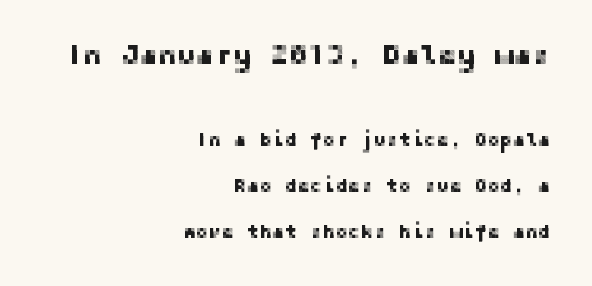
The paragraph has a hard right edge and a soft left edge. You can tell it's not italic because the verticals are truly vertical. The block of text is sparse from top to bottom, with ample space between rows. Larger block? The one above; the one below is distinctly smaller. The strip under each line holds only bare page. Typographically, this falls in the sans-serif category.
